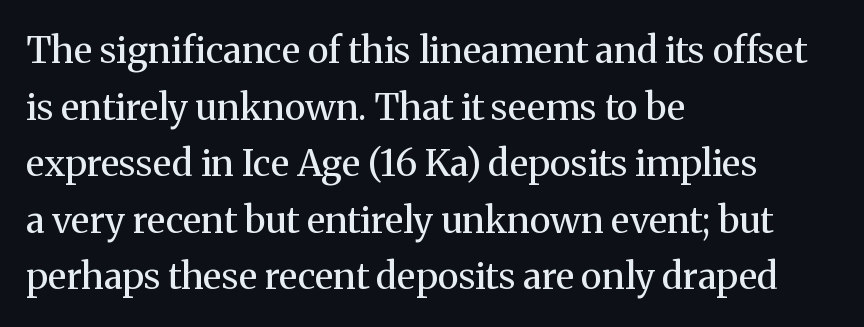
In CSS terms this would be text-align: left. Quick note: underline off. Here the glyphs are tracked normally, forming tight word shapes. A serif font was chosen for this passage.
